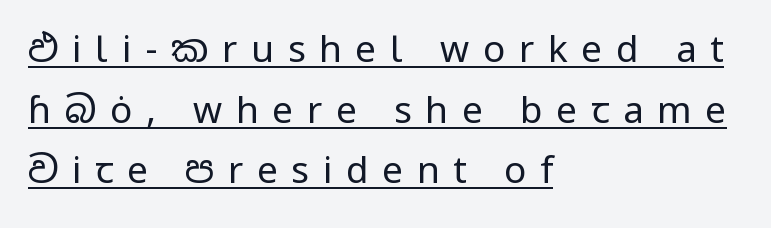
Q: Is the text bold? A: No.
Q: Is the text italic (slanted)? A: No, it is upright.
Q: Is the typeface a serif or a sans-serif typeface? A: Sans-serif.
Q: Is the text underlined? A: Yes.
Q: How is the paragraph aligned? A: Left-aligned.
Q: Is the spacing between letters normal or unusually wide? A: Unusually wide.
Q: Is the spacing between lines tight, normal or loose? A: Normal.
Q: Width (condensed, normal, or wide)? A: Normal.
Q: Stroke contrast? A: Low.
Q: x-height? A: Medium.
Q: Monospaced? A: No.
